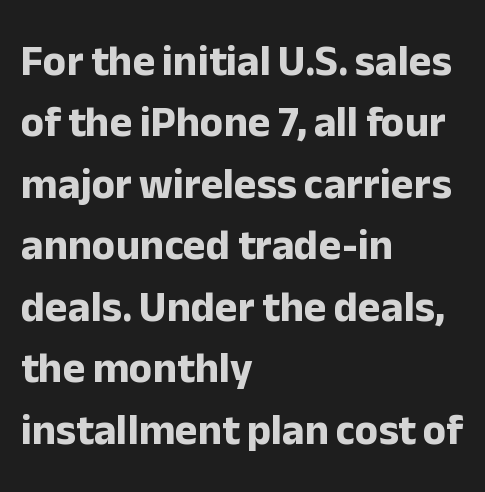
Q: Is the text bold? A: Yes.
Q: Is the text italic (slanted)? A: No, it is upright.
Q: Is the typeface a serif or a sans-serif typeface? A: Sans-serif.
Q: Is the text underlined? A: No.
Q: How is the paragraph aligned? A: Left-aligned.
Q: Is the spacing between letters normal or unusually wide? A: Normal.
Q: Is the spacing between lines tight, normal or loose? A: Normal.
Q: Width (condensed, normal, or wide)? A: Normal.
Q: Stroke contrast? A: Low.
Q: x-height? A: Medium.
Q: Monospaced? A: No.
